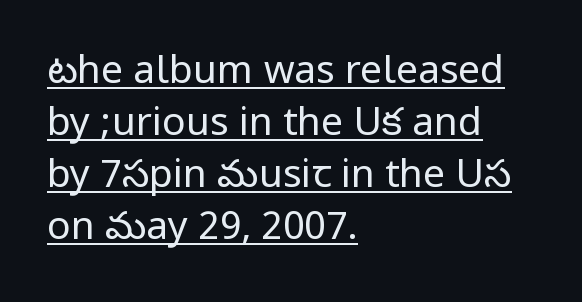
The image shows 39 px regular-weight, condensed sans-serif type, upright; set left-aligned, normal line spacing (1.33x), normal letter spacing, underlined; low stroke contrast.
